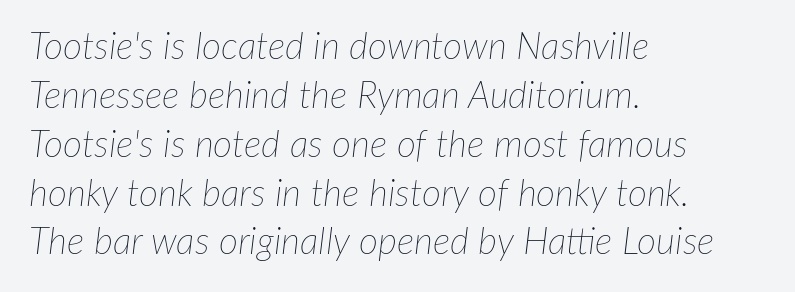
Does extra space separate the letters? No, they use regular spacing. No word sits above an underline. Proportional: the letters do not fall into vertical columns. Style check: oblique. Notice how descenders clear the ascenders below comfortably — that's standard leading. Heft: none added — not bold.
